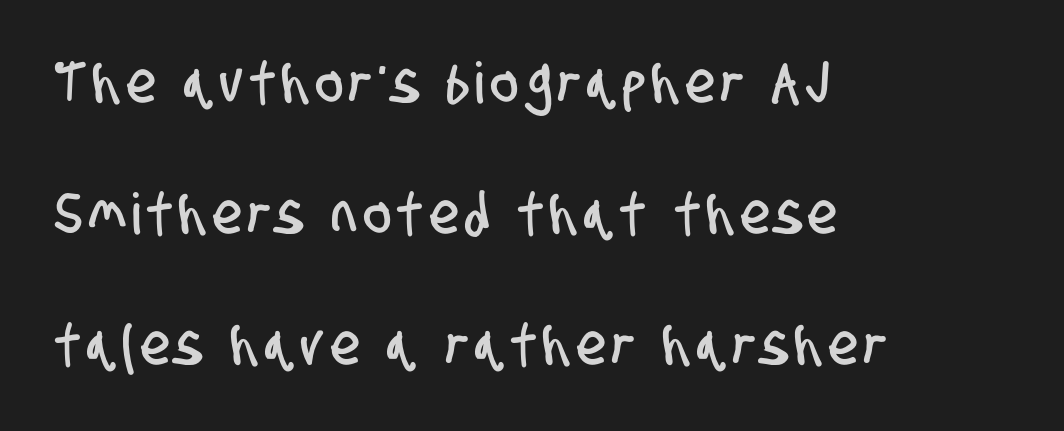
You could not count columns in this text — the font is proportionally spaced. All the whitespace from short lines collects on the right. Students, observe: this is what heavily led, spacious text looks like. Words float on clear page, feet unadorned.
